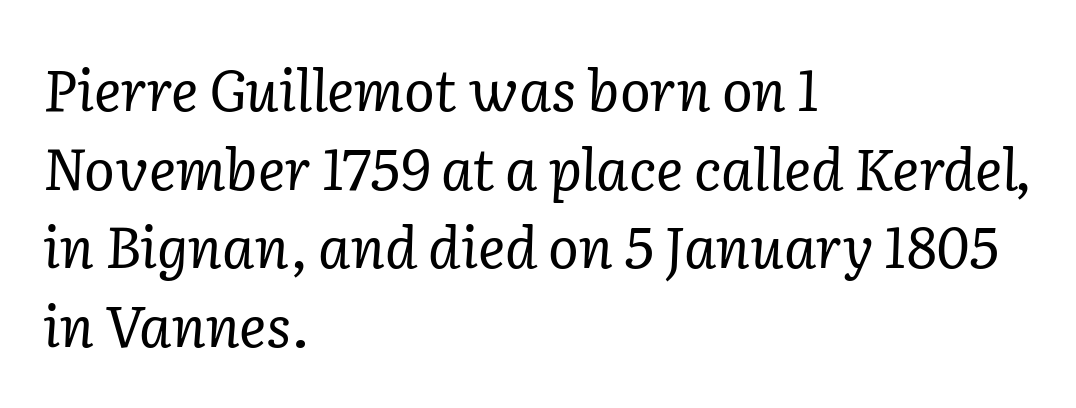
{"serif": "yes", "italic": "yes", "lean": "right", "slant_degrees": 2, "bold": "no", "weight": "regular", "width": "normal", "stroke_contrast": "low", "x_height": "medium", "monospaced": "no", "underline": "no", "align": "left", "line_spacing": "normal", "line_spacing_ratio": 1.38, "letter_spacing": "normal", "letter_spacing_em": 0.0, "glyph_px": 57}
